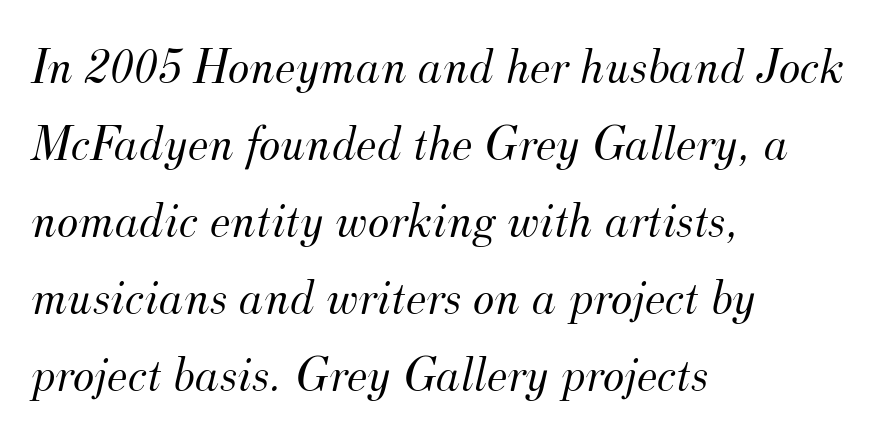
The image shows 51 px light serif type, italic (leaning right); set left-aligned, normal line spacing (1.51x), normal letter spacing, not underlined; medium stroke contrast and a small x-height.
